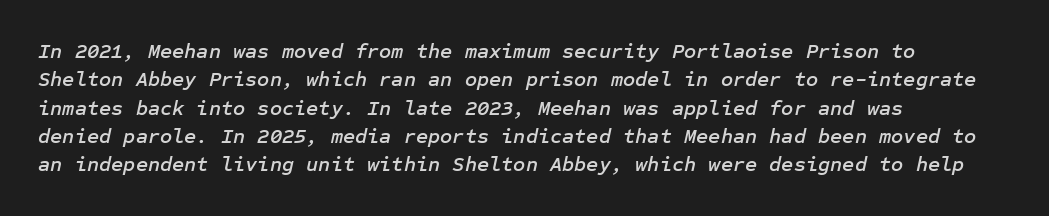
Q: Is the text italic (slanted)? A: Yes, it leans right by about 12 degrees.
Q: Is the text underlined? A: No.
Q: How is the paragraph aligned? A: Left-aligned.
Q: Is the spacing between letters normal or unusually wide? A: Normal.
Q: Is the spacing between lines tight, normal or loose? A: Normal.
